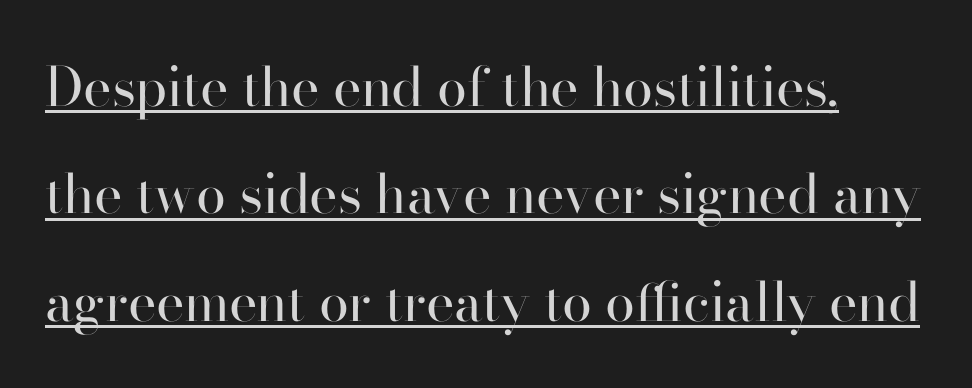
The image shows 54 px regular-weight serif type, upright; set left-aligned, loose line spacing (1.99x), normal letter spacing, underlined; high stroke contrast and a small x-height.
